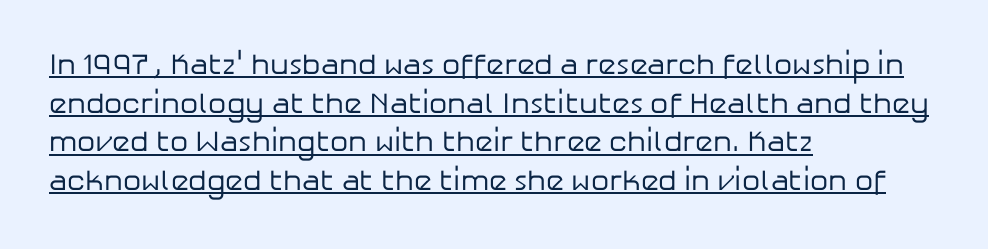
The image shows 29 px regular-weight sans-serif type, upright; set left-aligned, normal line spacing (1.33x), normal letter spacing, underlined; low stroke contrast and a medium x-height.
